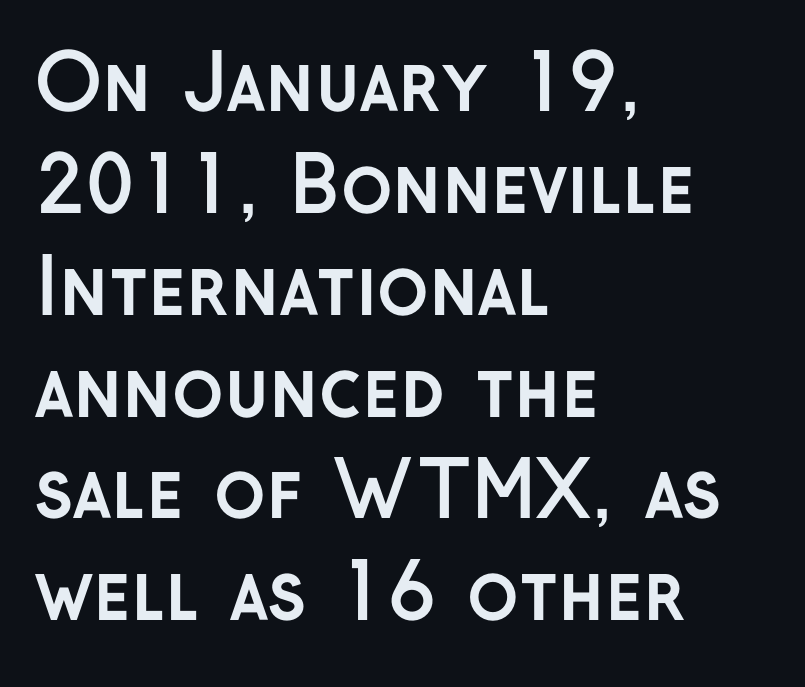
Check under the words: just untouched page. Quick note: not italic, upright. The letters carry no serifs — their stems end cleanly without finishing strokes. What's the leading like? Ordinary, nothing unusual. Teacher's note: observe the even left margin — that is flush-left alignment.
